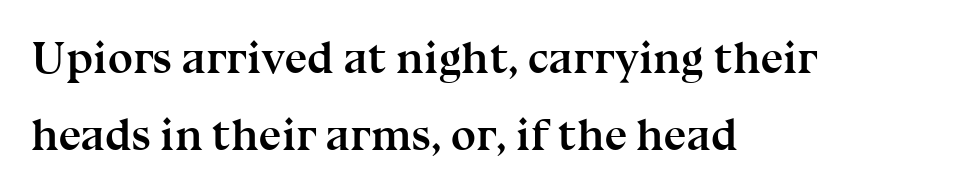
Q: Is the text bold? A: Yes.
Q: Is the text italic (slanted)? A: No, it is upright.
Q: Is the typeface a serif or a sans-serif typeface? A: Serif.
Q: Is the text underlined? A: No.
Q: How is the paragraph aligned? A: Left-aligned.
Q: Is the spacing between letters normal or unusually wide? A: Normal.
Q: Width (condensed, normal, or wide)? A: Normal.
Q: Stroke contrast? A: Medium.
Q: x-height? A: Medium.
Q: Monospaced? A: No.
